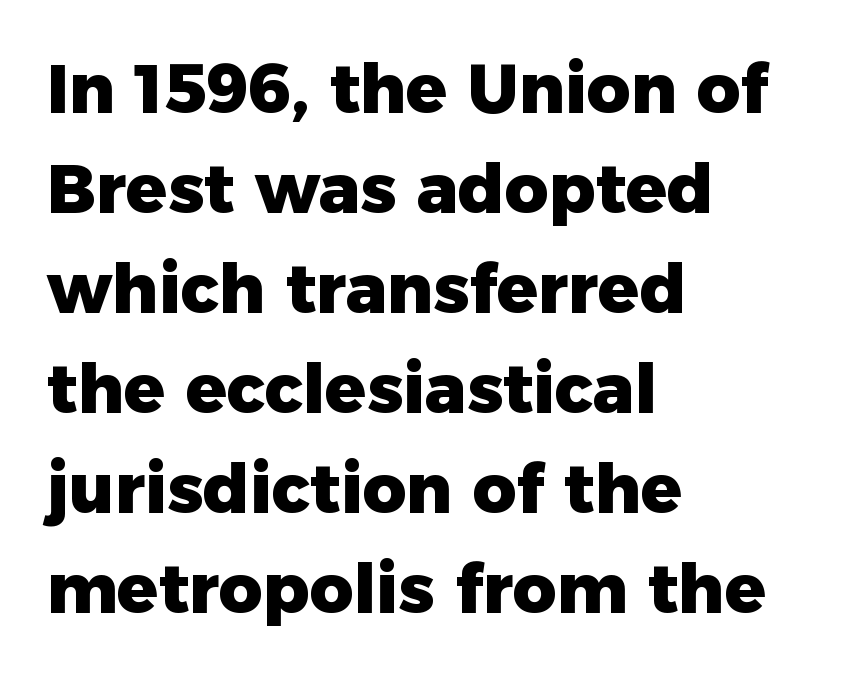
Q: Is the text bold? A: Yes.
Q: Is the text italic (slanted)? A: No, it is upright.
Q: Is the typeface a serif or a sans-serif typeface? A: Sans-serif.
Q: Is the text underlined? A: No.
Q: How is the paragraph aligned? A: Left-aligned.
Q: Is the spacing between letters normal or unusually wide? A: Normal.
Q: Is the spacing between lines tight, normal or loose? A: Normal.
Q: Width (condensed, normal, or wide)? A: Normal.
Q: Stroke contrast? A: Low.
Q: x-height? A: Medium.
Q: Monospaced? A: No.
